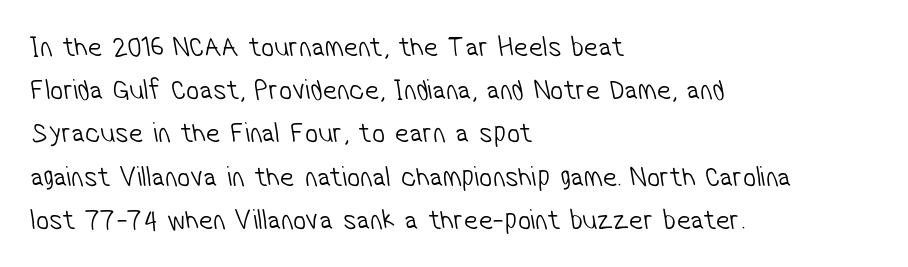
Q: Is the text bold? A: No.
Q: Is the typeface a serif or a sans-serif typeface? A: Sans-serif.
Q: Is the text underlined? A: No.
Q: How is the paragraph aligned? A: Left-aligned.
Q: Is the spacing between letters normal or unusually wide? A: Normal.
Q: Is the spacing between lines tight, normal or loose? A: Normal.
Q: Width (condensed, normal, or wide)? A: Condensed.
Q: Stroke contrast? A: Low.
Q: x-height? A: Medium.
Q: Monospaced? A: No.
